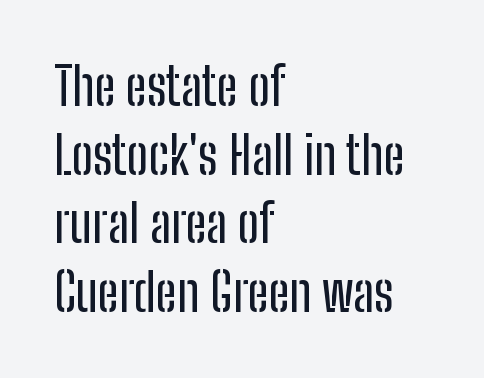
{"serif": "no", "italic": "no", "width": "condensed", "stroke_contrast": "low", "x_height": "medium", "monospaced": "no", "underline": "no", "align": "left", "line_spacing": "normal", "line_spacing_ratio": 1.32, "letter_spacing": "normal", "letter_spacing_em": 0.0, "glyph_px": 52}
